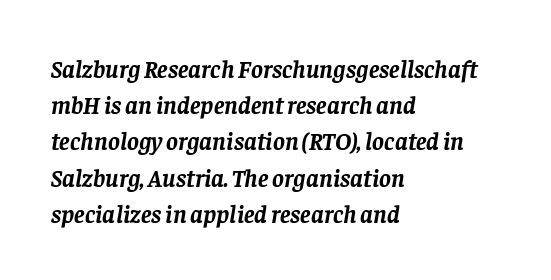
{"italic": "yes", "lean": "right", "slant_degrees": 8, "bold": "yes", "underline": "no", "align": "left", "line_spacing": "normal", "line_spacing_ratio": 1.45, "letter_spacing": "normal", "letter_spacing_em": 0.0, "glyph_px": 25}
